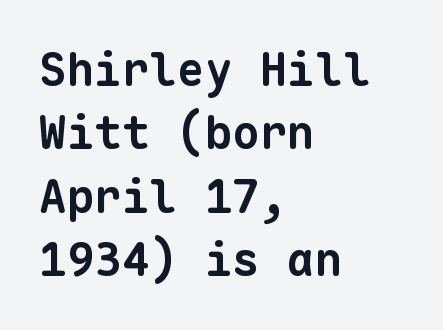
Vertically, the passage feels balanced, rows spaced as you'd expect. The glyphs in this specimen are sans serif. You'd pick this weight for a headline — it's a proper bold. A student would call this left alignment; a typographer would say flush left, rag right. Caption: standard tracking, unaltered.
